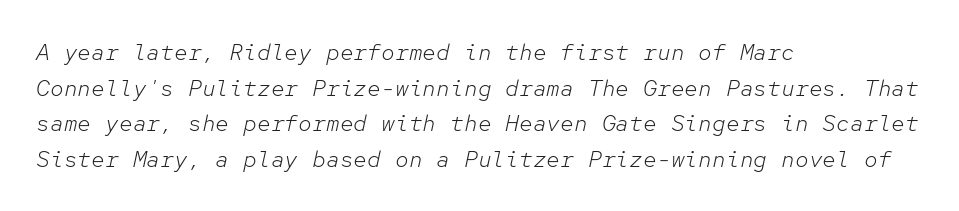
It's the slanting kind of type. Glyph-to-glyph distance matches everyday printed text. Weight: not bold — regular or lighter. Layout note: lines flush left.
